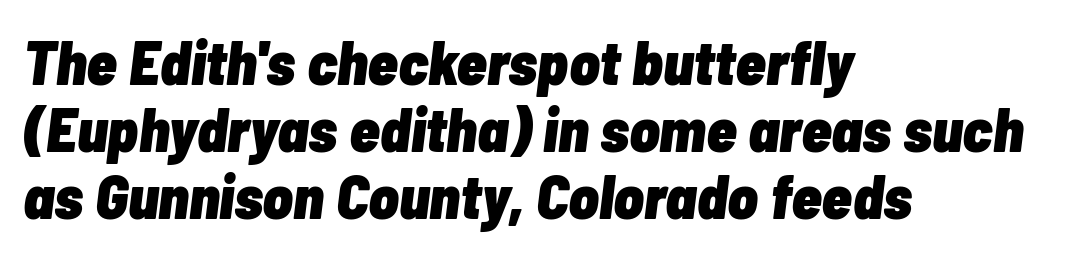
Q: Is the text bold? A: Yes.
Q: Is the text italic (slanted)? A: Yes, it leans right by about 7 degrees.
Q: Is the text underlined? A: No.
Q: How is the paragraph aligned? A: Left-aligned.
Q: Is the spacing between letters normal or unusually wide? A: Normal.
Q: Is the spacing between lines tight, normal or loose? A: Tight.
Q: Width (condensed, normal, or wide)? A: Condensed.
Q: Stroke contrast? A: Low.
Q: x-height? A: Medium.
Q: Monospaced? A: No.
